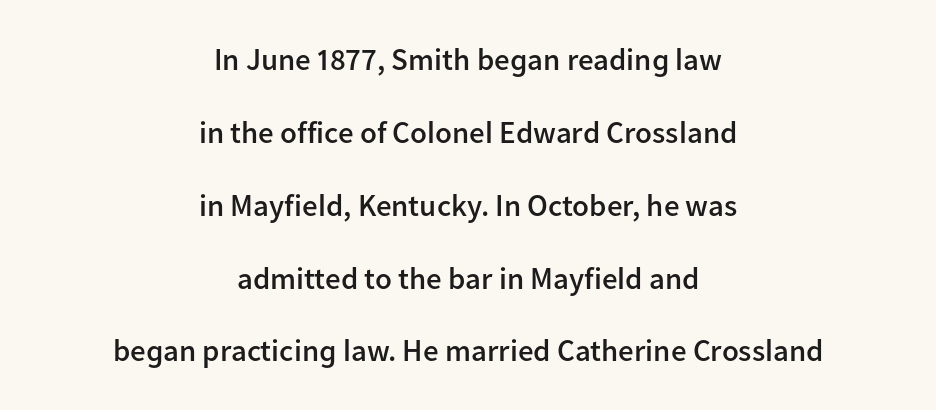
The image shows 31 px semibold sans-serif type, upright; set centered, loose line spacing (2.35x), normal letter spacing, not underlined; low stroke contrast and a medium x-height.
